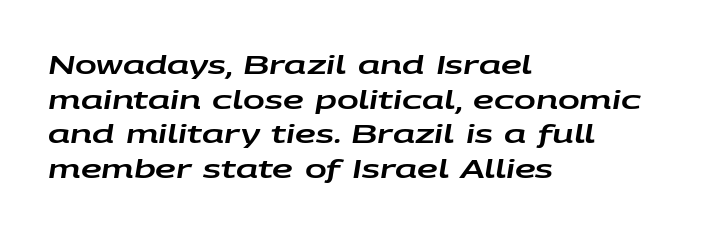
{"italic": "yes", "lean": "right", "slant_degrees": 9, "underline": "no", "align": "left", "line_spacing": "normal", "line_spacing_ratio": 1.33, "letter_spacing": "normal", "letter_spacing_em": 0.0, "glyph_px": 26}
